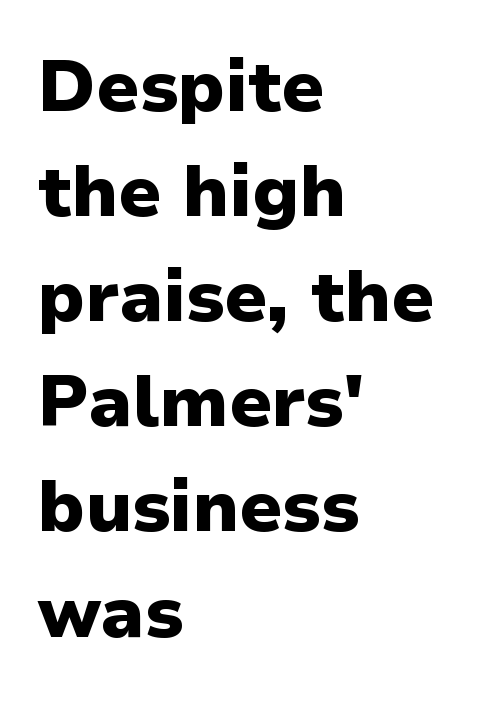
The image shows 72 px heavy sans-serif type, upright; set left-aligned, normal line spacing (1.46x), normal letter spacing, not underlined; low stroke contrast and a medium x-height.
